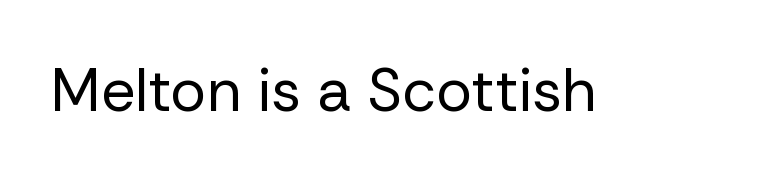
The image shows 60 px regular-weight sans-serif type, upright; set normal letter spacing, not underlined; low stroke contrast and a medium x-height.
